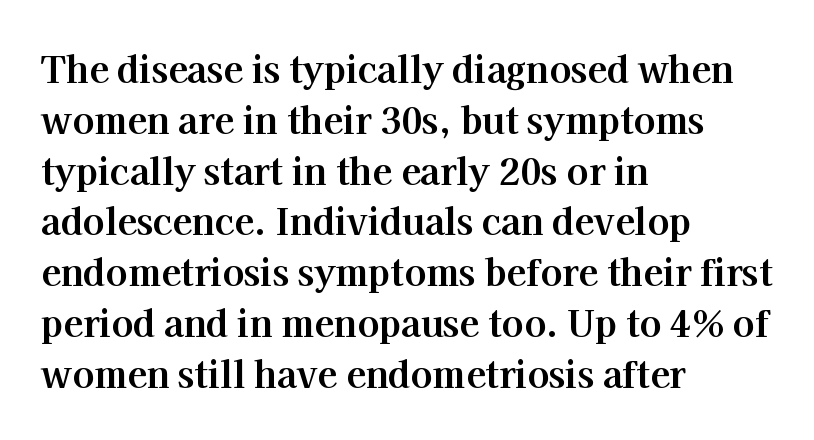
The image shows 36 px bold serif type, upright; set left-aligned, normal line spacing (1.41x), normal letter spacing, not underlined; high stroke contrast and a medium x-height.
